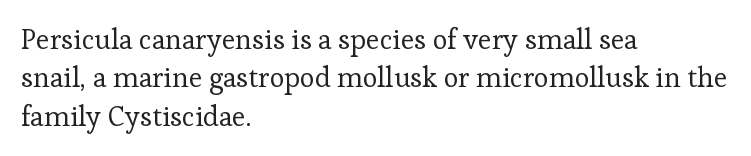
Think standard paragraph weight, or any step lighter than that. Serifs: yes, visible at the terminals of the letterforms. Do the characters align in a grid? No, the font is proportional. Casual observation: everything's shoved over to the left. The type is set solid horizontally, with unmodified tracking.
